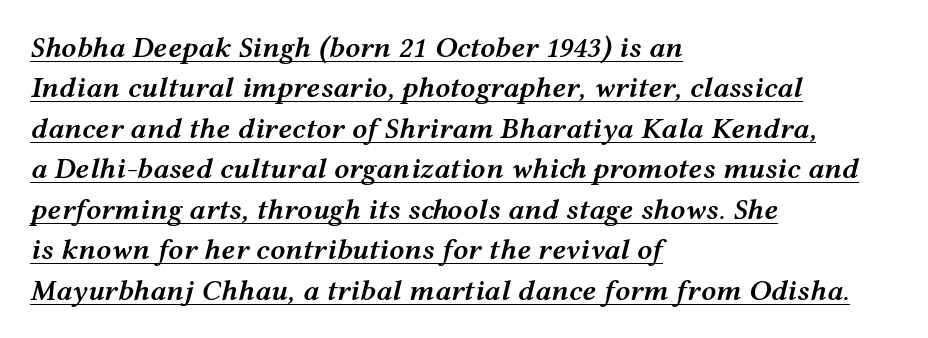
Typeset ragged right — the left edge is the straight one. This sample keeps an unexceptional amount of space between lines. Proportional: the letters do not fall into vertical columns. Compared with an ordinary text face, these strokes are moderately heavier — a semibold. A continuous stroke trails under the words, as in a hyperlink. You could call the tracking neutral — neither tight nor loose.
